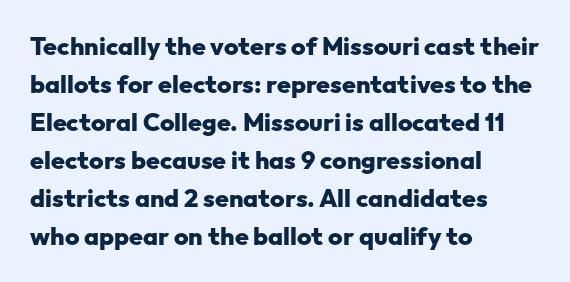
The image shows 25 px bold type, upright; set left-aligned, normal line spacing (1.52x), normal letter spacing, not underlined.
